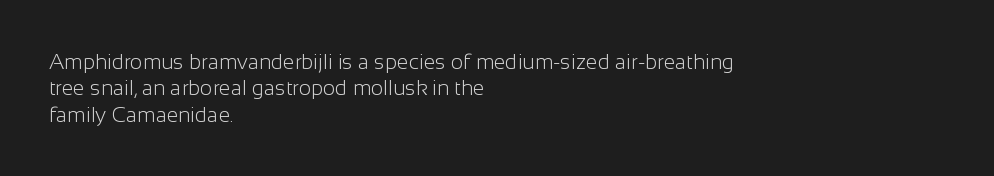
{"italic": "no", "bold": "no", "underline": "no", "align": "left", "line_spacing": "normal", "line_spacing_ratio": 1.26, "letter_spacing": "normal", "letter_spacing_em": 0.0, "glyph_px": 21}
